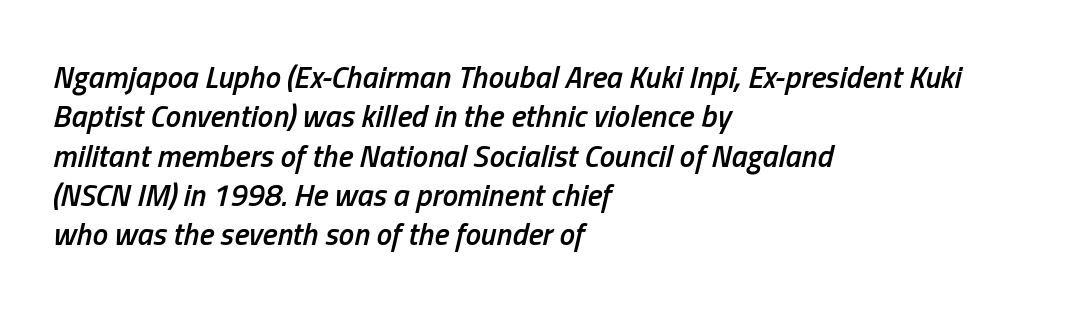
Q: Is the text bold? A: Semi-bold.
Q: Is the text italic (slanted)? A: Yes, it leans right by about 13 degrees.
Q: Is the text underlined? A: No.
Q: How is the paragraph aligned? A: Left-aligned.
Q: Is the spacing between letters normal or unusually wide? A: Normal.
Q: Is the spacing between lines tight, normal or loose? A: Normal.
Q: Width (condensed, normal, or wide)? A: Condensed.
Q: Stroke contrast? A: Low.
Q: x-height? A: Medium.
Q: Monospaced? A: No.
